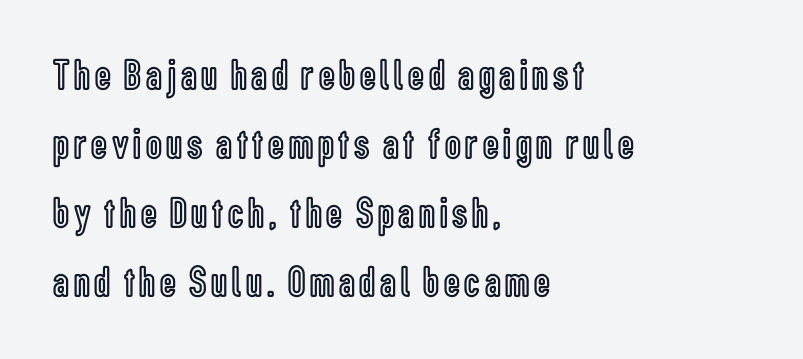
The image shows 44 px condensed type, upright; set left-aligned, normal line spacing (1.57x), not underlined; a medium x-height.
